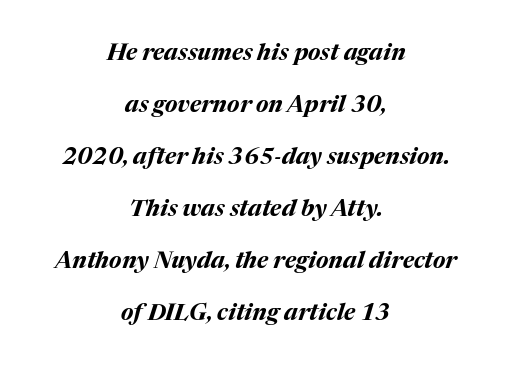
{"italic": "yes", "lean": "right", "slant_degrees": 17, "bold": "yes", "underline": "no", "align": "center", "line_spacing": "loose", "line_spacing_ratio": 2.26, "letter_spacing": "normal", "letter_spacing_em": 0.0, "glyph_px": 23}
